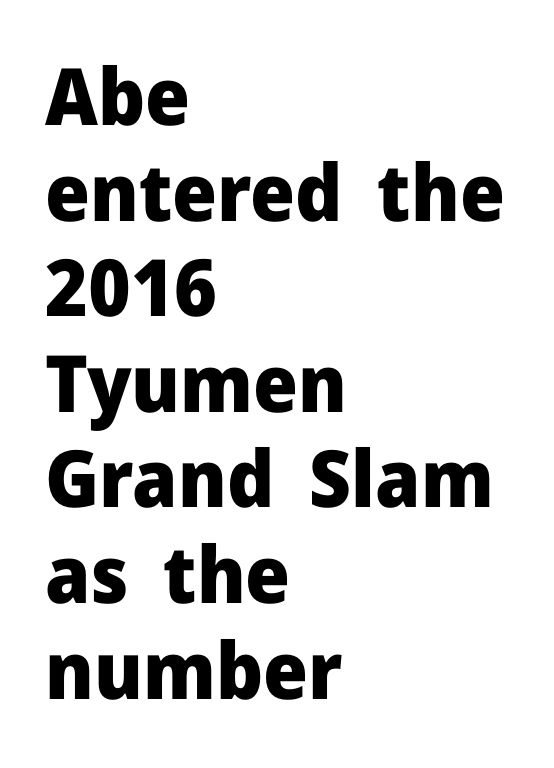
{"serif": "no", "italic": "no", "bold": "yes", "weight": "heavy", "width": "normal", "stroke_contrast": "low", "x_height": "medium", "monospaced": "no", "underline": "no", "align": "left", "line_spacing_ratio": 1.21, "letter_spacing": "normal", "letter_spacing_em": 0.0, "glyph_px": 79}
